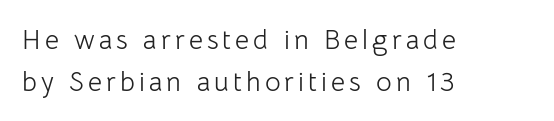
This reads as an unemphasized weight, regular at the heaviest. Posture: upright roman. Reading down the block, your eye returns to a fixed left position each line. Quick note: interline space is typical.
